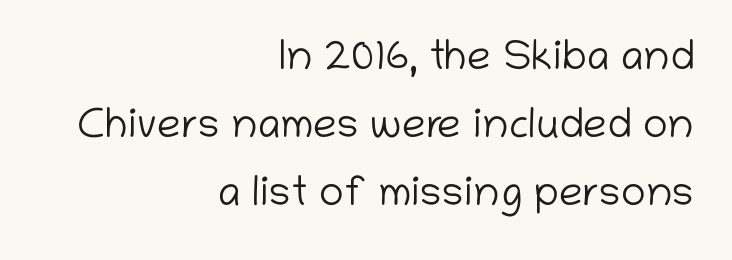
Typeset ragged left — the right edge is the straight one. A normal amount of white space separates one row of letters from the next. Tracking value appears to be zero — textbook default spacing. The gap between lines stays unmarked. Font category for this specimen: sans-serif.
